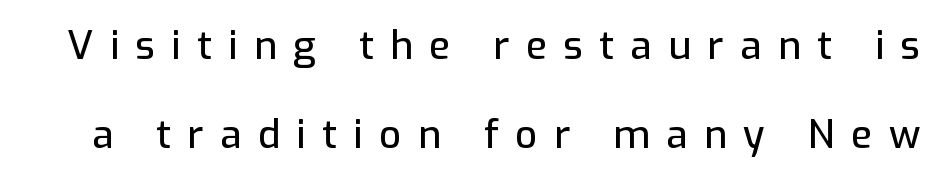
A typesetter would call this proportional, since set widths differ per character. The typography opts for an upright posture over an oblique one. The face used here is rendered with a markedly widened letterfit. These lines stand farther apart than default settings would place them. Does the type have serifs? No, each stem ends abruptly. Just letters on the line, the space beneath them empty.
